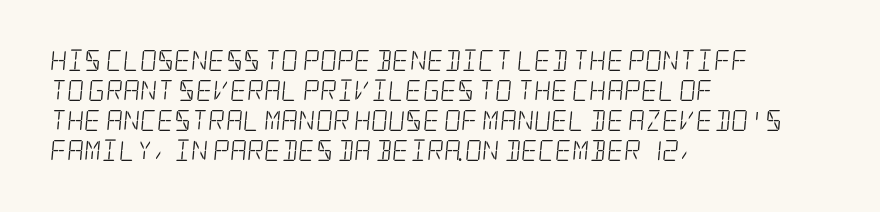
Has an underline been added? It has not. The face looks like a standard text weight, possibly lighter. The designer left line spacing at the default. Letter spacing: default.
